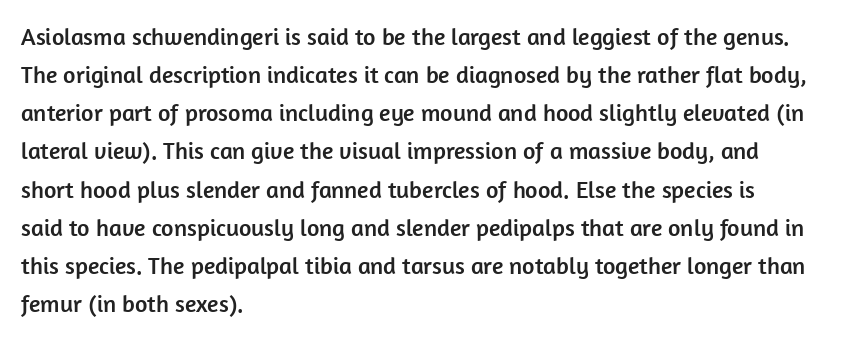
A normal amount of white space separates one row of letters from the next. In terms of letterspacing, this is plain default setting. Quick note: not italic, upright. Only glyphs here, with clear space below each row. Horizontally, the lines are justified to the leading edge only.
